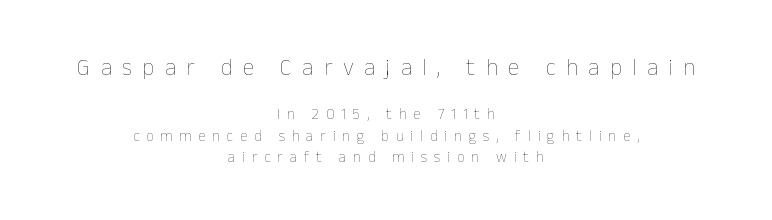
The image shows 23 px text type, upright; set centered, normal line spacing (1.43x), unusually wide letter spacing (+0.46 em), not underlined; the first (top) block is 1.53x larger.
